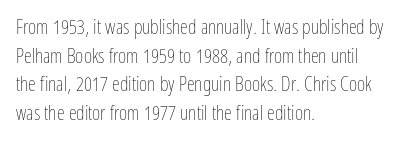
The image shows 20 px text type, upright; set left-aligned, normal line spacing (1.43x), normal letter spacing, not underlined.
